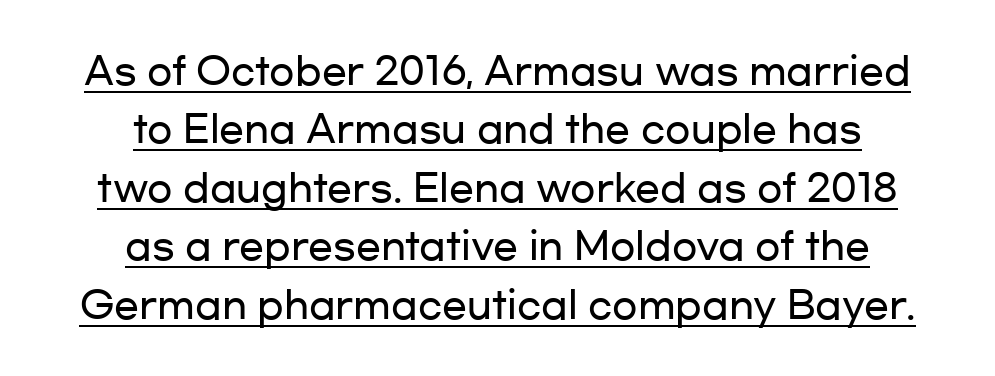
{"serif": "no", "italic": "no", "width": "wide", "stroke_contrast": "low", "x_height": "medium", "monospaced": "no", "underline": "yes", "align": "center", "line_spacing": "normal", "line_spacing_ratio": 1.58, "letter_spacing": "normal", "letter_spacing_em": 0.0, "glyph_px": 37}
